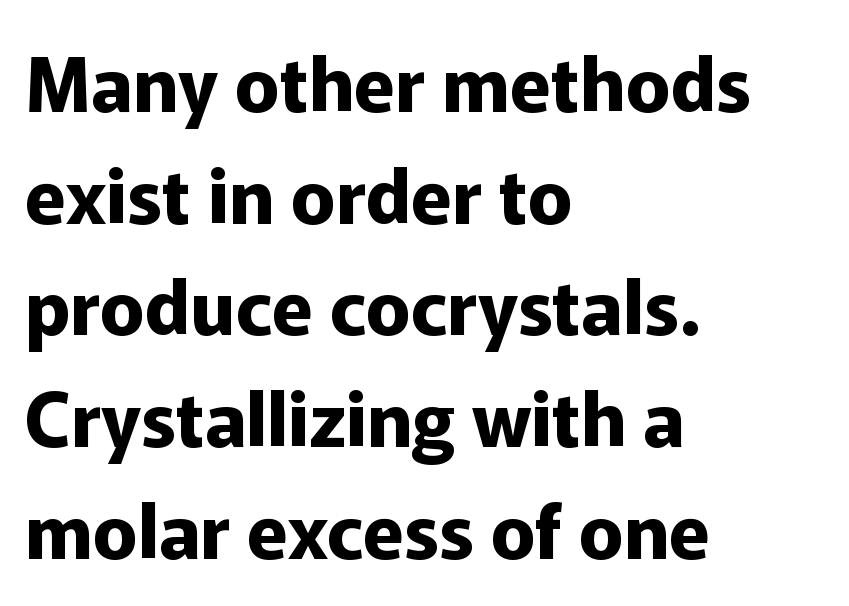
{"serif": "no", "italic": "no", "bold": "yes", "weight": "bold", "width": "normal", "stroke_contrast": "low", "x_height": "medium", "monospaced": "no", "underline": "no", "align": "left", "line_spacing": "normal", "line_spacing_ratio": 1.49, "letter_spacing": "normal", "letter_spacing_em": 0.0, "glyph_px": 75}
